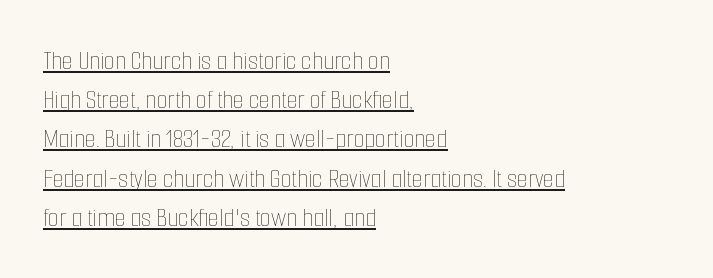
{"italic": "no", "bold": "no", "weight": "thin", "width": "condensed", "stroke_contrast": "low", "x_height": "medium", "monospaced": "no", "underline": "yes", "align": "left", "line_spacing": "normal", "line_spacing_ratio": 1.4, "letter_spacing": "normal", "letter_spacing_em": 0.0, "glyph_px": 28}
